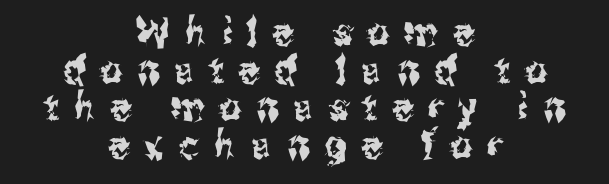
Q: Is the text italic (slanted)? A: No, it is upright.
Q: Is the typeface a serif or a sans-serif typeface? A: Sans-serif.
Q: Is the text underlined? A: No.
Q: How is the paragraph aligned? A: Centered.
Q: Is the spacing between letters normal or unusually wide? A: Unusually wide.
Q: Is the spacing between lines tight, normal or loose? A: Tight.
Q: Width (condensed, normal, or wide)? A: Condensed.
Q: Stroke contrast? A: Medium.
Q: x-height? A: Medium.
Q: Monospaced? A: No.
